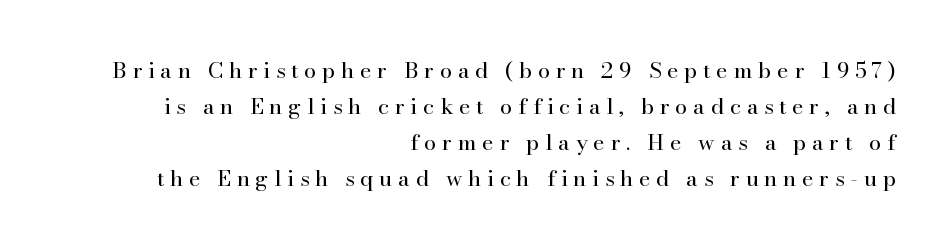
Q: Is the text bold? A: No.
Q: Is the text italic (slanted)? A: No, it is upright.
Q: Is the text underlined? A: No.
Q: How is the paragraph aligned? A: Right-aligned.
Q: Is the spacing between letters normal or unusually wide? A: Unusually wide.
Q: Is the spacing between lines tight, normal or loose? A: Normal.
